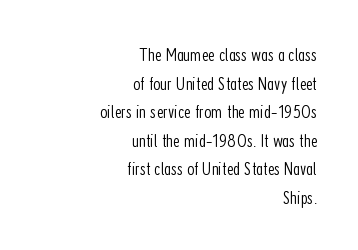
{"italic": "no", "bold": "no", "underline": "no", "align": "right", "line_spacing": "normal", "line_spacing_ratio": 1.43, "letter_spacing": "normal", "letter_spacing_em": 0.0, "glyph_px": 20}
